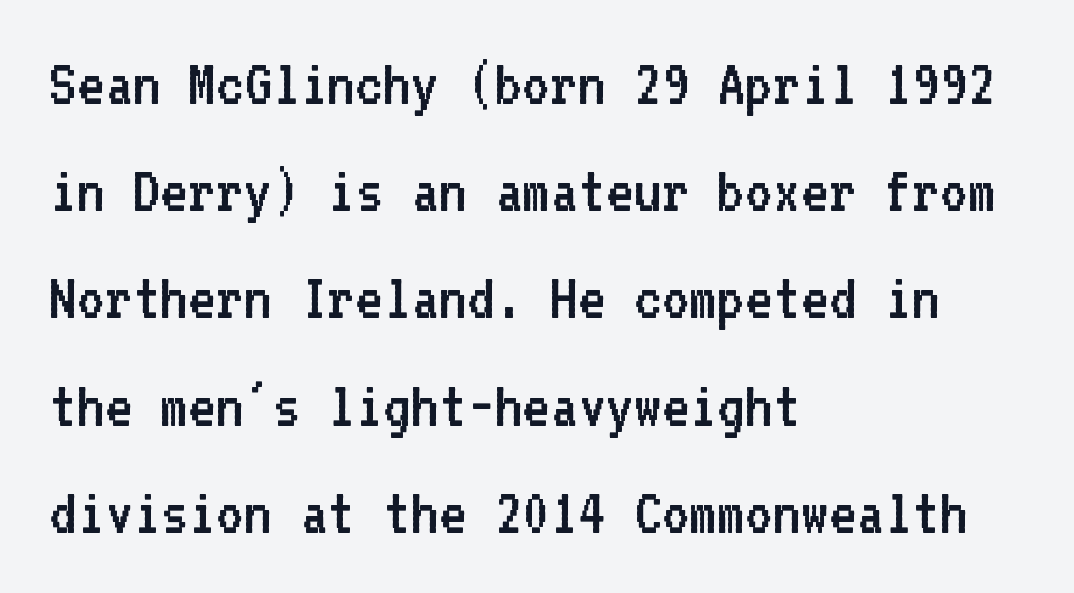
The image shows 67 px regular-weight sans-serif type, upright, monospaced; set left-aligned, normal line spacing (1.6x), normal letter spacing, not underlined; low stroke contrast and a medium x-height.
